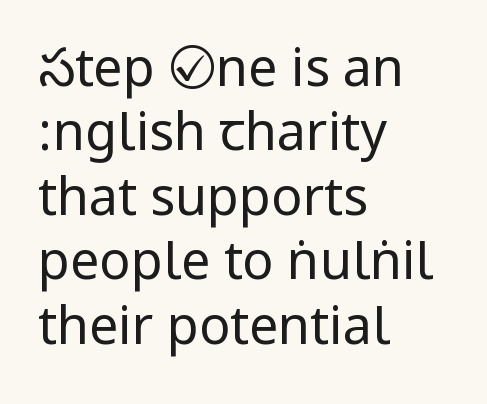
The passage shown has conventional tracking throughout. The letters stand straight up with perfectly vertical stems. A bare baseline throughout the passage. In CSS terms this would be text-align: left.
